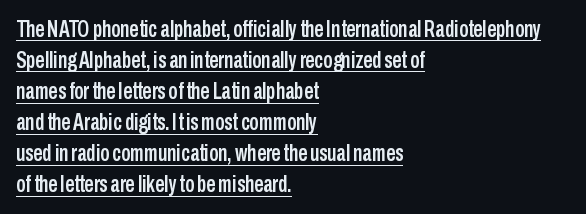
{"italic": "no", "underline": "yes", "align": "left", "line_spacing": "normal", "line_spacing_ratio": 1.35, "letter_spacing": "normal", "letter_spacing_em": 0.0, "glyph_px": 23}
